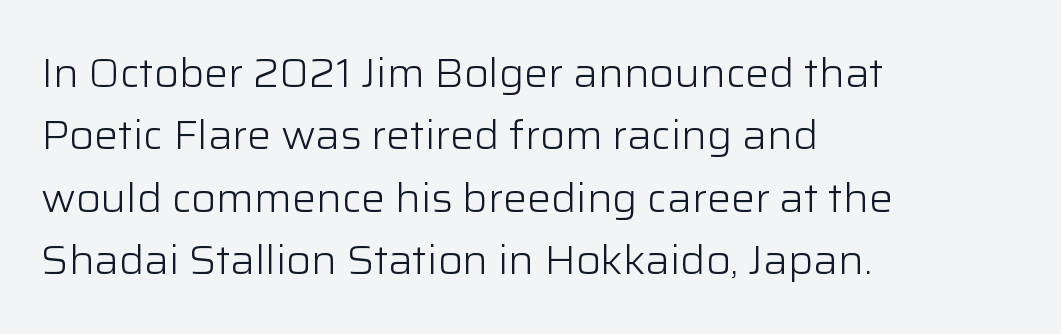
{"serif": "no", "italic": "no", "bold": "no", "weight": "light", "width": "normal", "stroke_contrast": "low", "x_height": "medium", "monospaced": "no", "underline": "no", "align": "left", "line_spacing": "normal", "line_spacing_ratio": 1.56, "letter_spacing": "normal", "letter_spacing_em": 0.0, "glyph_px": 40}
